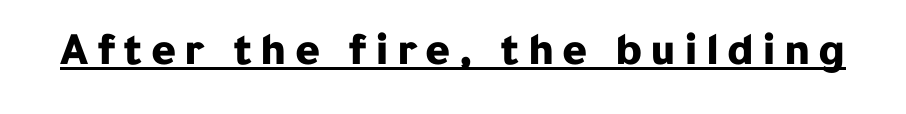
{"serif": "no", "italic": "no", "bold": "yes", "weight": "bold", "width": "normal", "stroke_contrast": "low", "x_height": "medium", "monospaced": "no", "underline": "yes", "glyph_px": 47}
